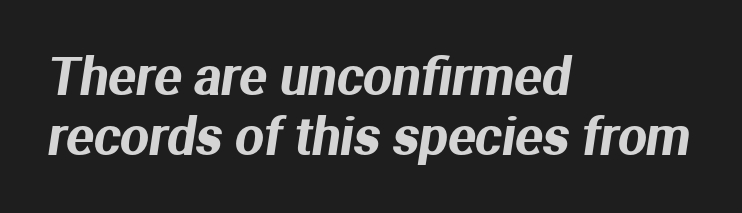
Q: Is the typeface a serif or a sans-serif typeface? A: Sans-serif.
Q: Is the text underlined? A: No.
Q: How is the paragraph aligned? A: Left-aligned.
Q: Is the spacing between letters normal or unusually wide? A: Normal.
Q: Width (condensed, normal, or wide)? A: Normal.
Q: Stroke contrast? A: Medium.
Q: x-height? A: Medium.
Q: Monospaced? A: No.
